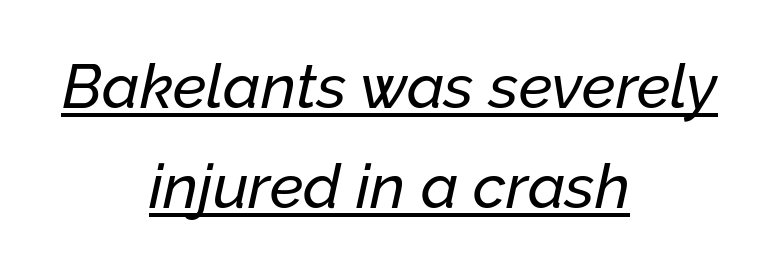
Honestly, the letter spacing is just normal — you wouldn't notice it. Quick note: interline space is typical. Notice how a bar underscores the lettering throughout. The whitespace from short lines is split evenly between both sides. You could not count columns in this text — the font is proportionally spaced. The letters are slanted; this is an italic face.
